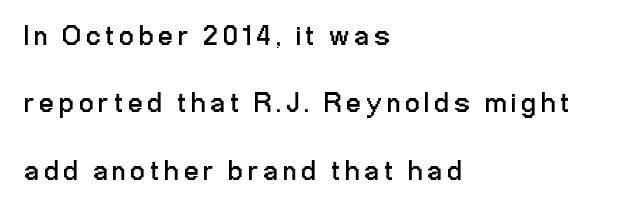
The image shows 28 px regular-weight, condensed sans-serif type, upright; set left-aligned, loose line spacing (2.41x), unusually wide letter spacing (+0.2 em), not underlined; low stroke contrast and a medium x-height.
